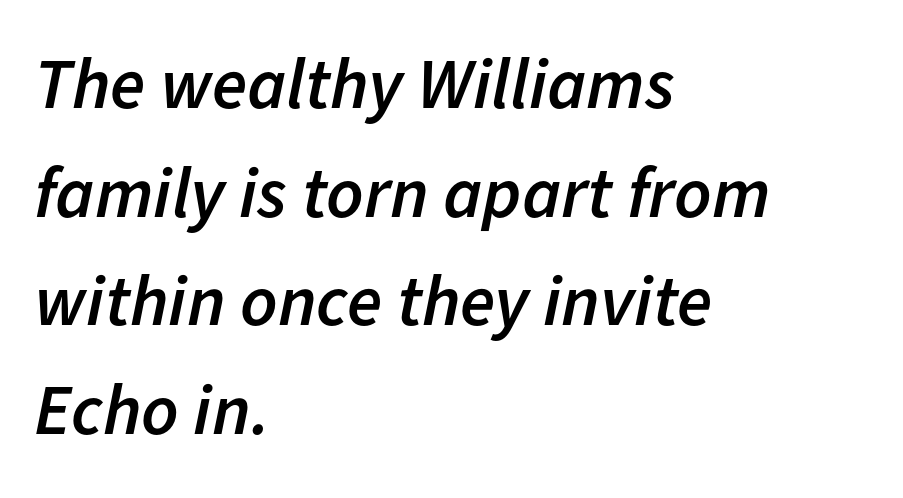
Rendered with sloped, italic letterforms. Tracking value appears to be zero — textbook default spacing. The specimen omits any rule beneath the text block's lines. Varying glyph widths throughout — classic text-font behaviour.
